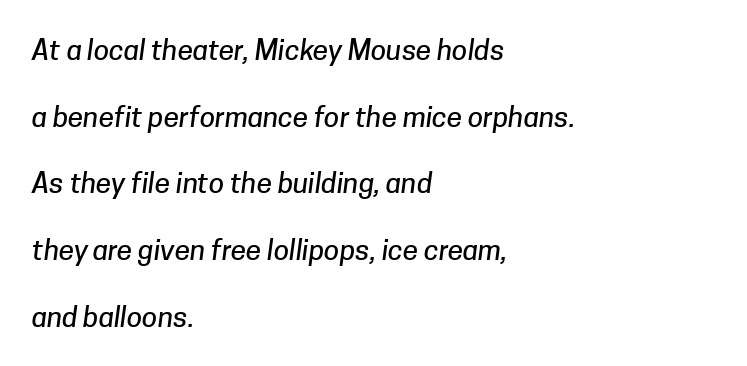
Q: Is the typeface a serif or a sans-serif typeface? A: Sans-serif.
Q: Is the text underlined? A: No.
Q: How is the paragraph aligned? A: Left-aligned.
Q: Is the spacing between letters normal or unusually wide? A: Normal.
Q: Is the spacing between lines tight, normal or loose? A: Loose.
Q: Width (condensed, normal, or wide)? A: Normal.
Q: Stroke contrast? A: Low.
Q: x-height? A: Medium.
Q: Monospaced? A: No.
